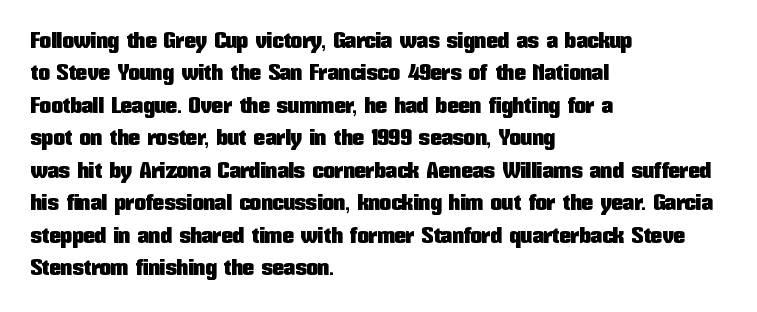
{"italic": "no", "underline": "no", "align": "left", "line_spacing": "normal", "line_spacing_ratio": 1.41, "letter_spacing": "normal", "letter_spacing_em": 0.0, "glyph_px": 23}
